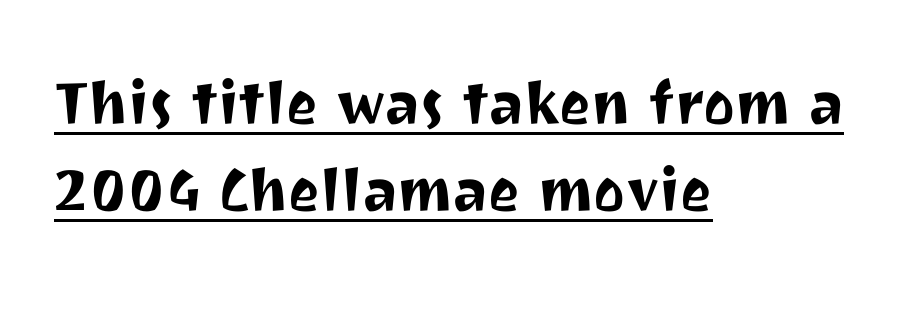
{"serif": "no", "italic": "no", "width": "normal", "stroke_contrast": "medium", "x_height": "medium", "monospaced": "no", "underline": "yes", "align": "left", "line_spacing_ratio": 1.16, "letter_spacing": "normal", "letter_spacing_em": 0.0, "glyph_px": 75}
